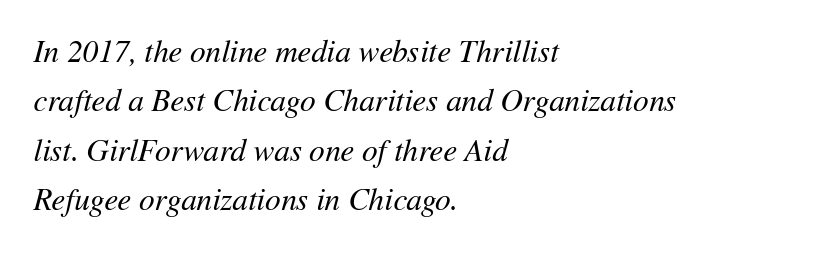
Q: Is the text bold? A: No.
Q: Is the text italic (slanted)? A: Yes, it leans right by about 11 degrees.
Q: Is the text underlined? A: No.
Q: How is the paragraph aligned? A: Left-aligned.
Q: Is the spacing between letters normal or unusually wide? A: Normal.
Q: Is the spacing between lines tight, normal or loose? A: Normal.
Q: Width (condensed, normal, or wide)? A: Normal.
Q: Stroke contrast? A: Medium.
Q: x-height? A: Medium.
Q: Monospaced? A: No.
